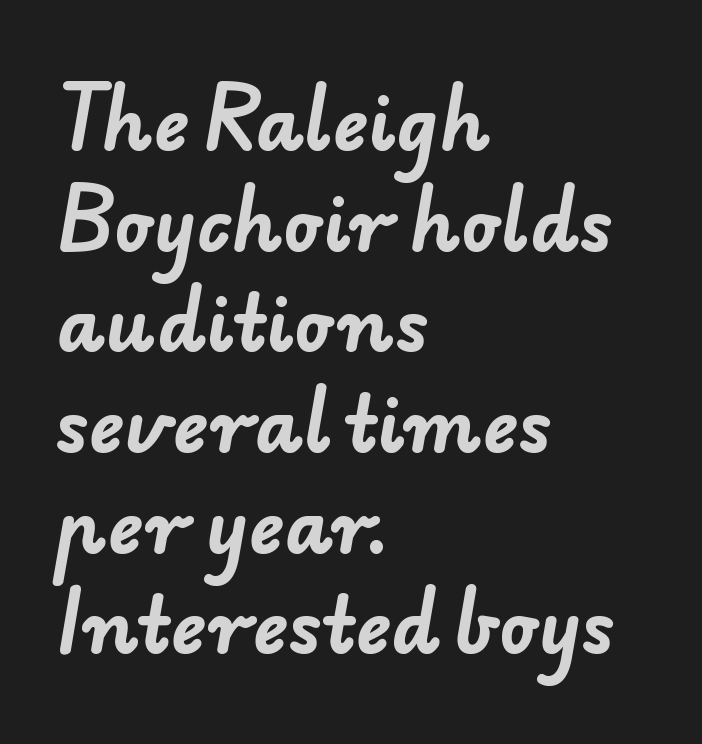
Q: Is the text bold? A: Yes.
Q: Is the typeface a serif or a sans-serif typeface? A: Sans-serif.
Q: Is the text underlined? A: No.
Q: How is the paragraph aligned? A: Left-aligned.
Q: Is the spacing between letters normal or unusually wide? A: Normal.
Q: Is the spacing between lines tight, normal or loose? A: Normal.
Q: Width (condensed, normal, or wide)? A: Normal.
Q: Stroke contrast? A: Low.
Q: x-height? A: Small.
Q: Monospaced? A: No.
